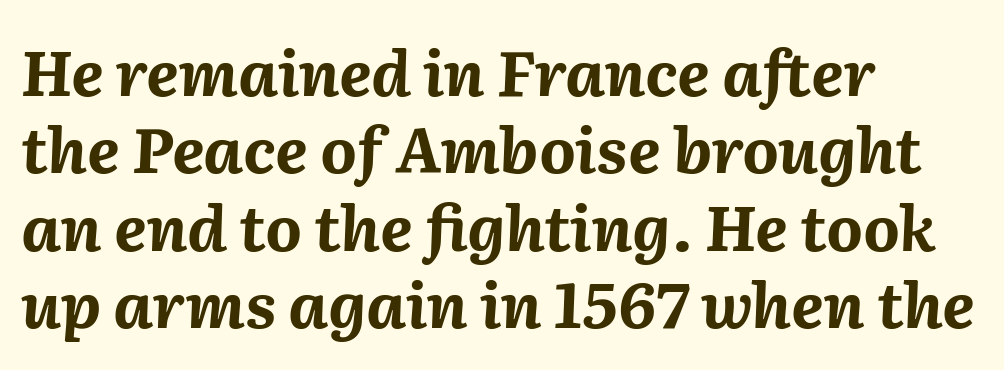
The lines in this sample share a left origin and differ only in where they stop. Check under the words: just untouched page. Every letter is thick-stroked: bold, no question. You could not count columns in this text — the font is proportionally spaced. Each word holds together tightly as a unit, with standard inter-letter gaps.
